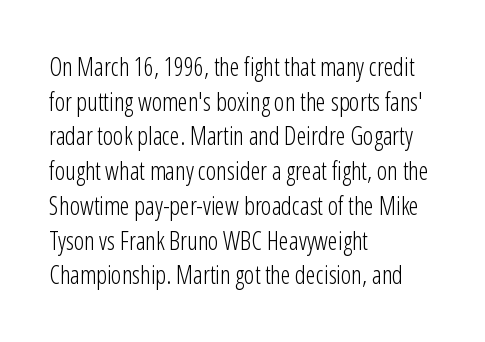
Q: Is the text bold? A: No.
Q: Is the text italic (slanted)? A: No, it is upright.
Q: Is the text underlined? A: No.
Q: How is the paragraph aligned? A: Left-aligned.
Q: Is the spacing between letters normal or unusually wide? A: Normal.
Q: Is the spacing between lines tight, normal or loose? A: Normal.
